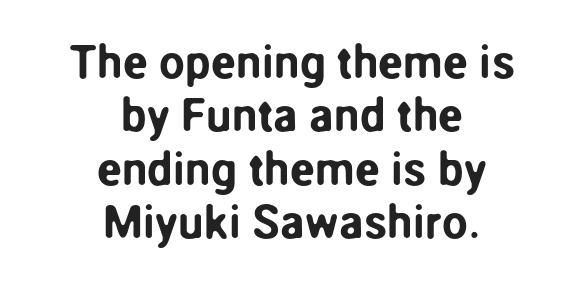
Q: Is the text italic (slanted)? A: No, it is upright.
Q: Is the typeface a serif or a sans-serif typeface? A: Sans-serif.
Q: Is the text underlined? A: No.
Q: How is the paragraph aligned? A: Centered.
Q: Is the spacing between letters normal or unusually wide? A: Normal.
Q: Width (condensed, normal, or wide)? A: Normal.
Q: Stroke contrast? A: Low.
Q: x-height? A: Medium.
Q: Monospaced? A: No.
